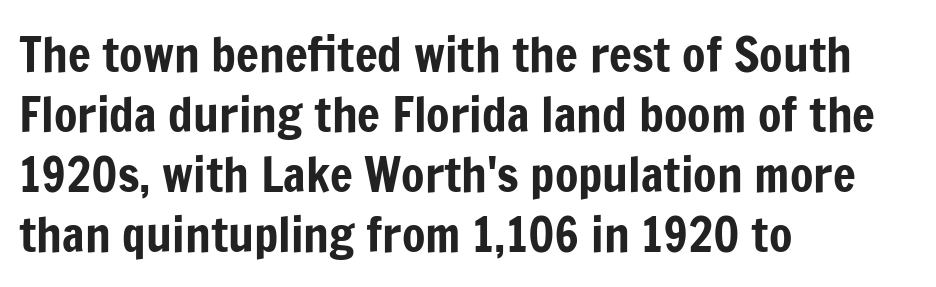
Q: Is the text italic (slanted)? A: No, it is upright.
Q: Is the typeface a serif or a sans-serif typeface? A: Sans-serif.
Q: Is the text underlined? A: No.
Q: How is the paragraph aligned? A: Left-aligned.
Q: Is the spacing between letters normal or unusually wide? A: Normal.
Q: Is the spacing between lines tight, normal or loose? A: Normal.
Q: Width (condensed, normal, or wide)? A: Condensed.
Q: Stroke contrast? A: Low.
Q: x-height? A: Medium.
Q: Monospaced? A: No.
